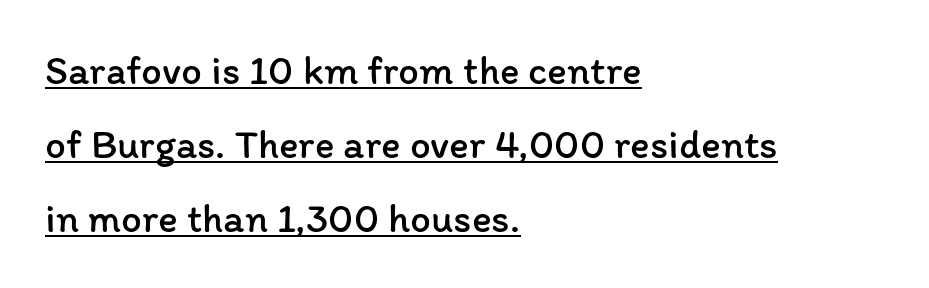
{"italic": "no", "bold": "no", "weight": "regular", "width": "normal", "stroke_contrast": "low", "x_height": "medium", "monospaced": "no", "underline": "yes", "align": "left", "line_spacing_ratio": 1.8, "letter_spacing": "normal", "letter_spacing_em": 0.0, "glyph_px": 41}
